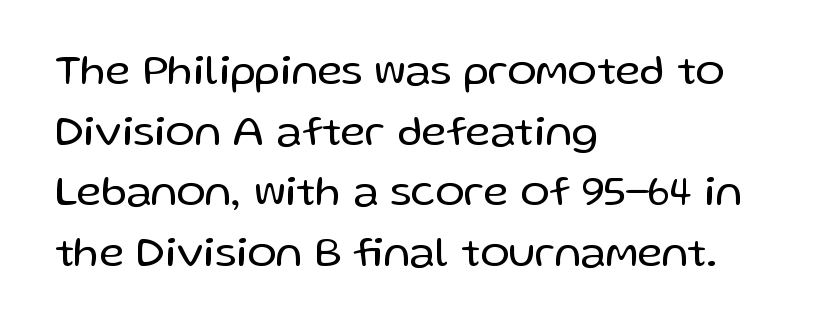
{"serif": "no", "italic": "no", "bold": "no", "weight": "regular", "width": "normal", "stroke_contrast": "low", "x_height": "medium", "monospaced": "no", "underline": "no", "align": "left", "line_spacing": "normal", "line_spacing_ratio": 1.41, "letter_spacing": "normal", "letter_spacing_em": 0.0, "glyph_px": 43}
